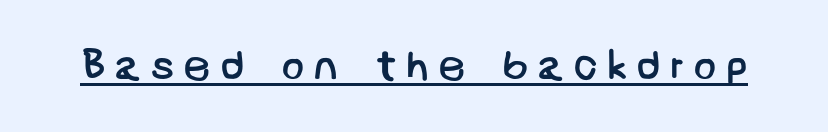
Q: Is the text bold? A: No.
Q: Is the typeface a serif or a sans-serif typeface? A: Sans-serif.
Q: Is the text underlined? A: Yes.
Q: Is the spacing between letters normal or unusually wide? A: Unusually wide.
Q: Width (condensed, normal, or wide)? A: Normal.
Q: Stroke contrast? A: Low.
Q: x-height? A: Large.
